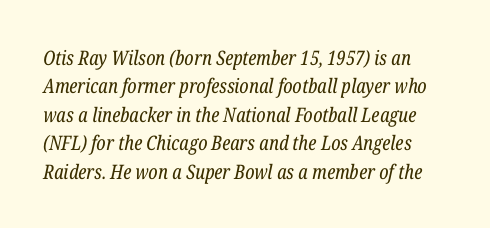
Q: Is the text bold? A: No.
Q: Is the text italic (slanted)? A: Yes, it leans right by about 12 degrees.
Q: Is the text underlined? A: No.
Q: Is the spacing between letters normal or unusually wide? A: Normal.
Q: Is the spacing between lines tight, normal or loose? A: Normal.
